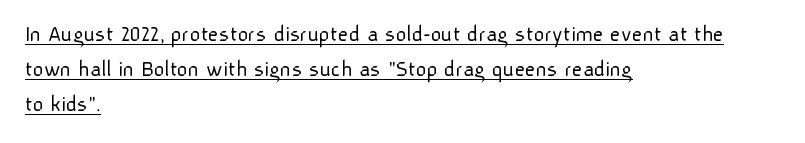
The image shows 23 px text type, upright; set left-aligned, normal line spacing (1.52x), normal letter spacing, underlined.
